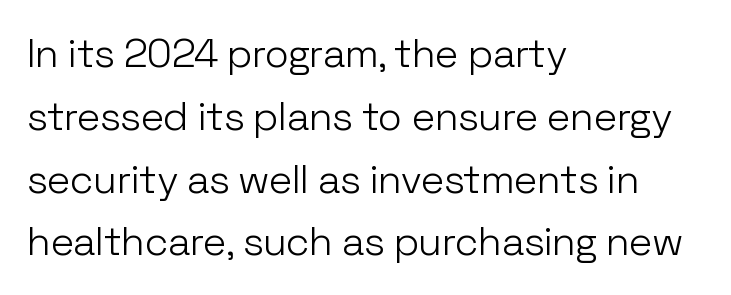
The image shows 40 px light sans-serif type, upright; set left-aligned, normal line spacing (1.57x), normal letter spacing, not underlined; low stroke contrast and a medium x-height.
